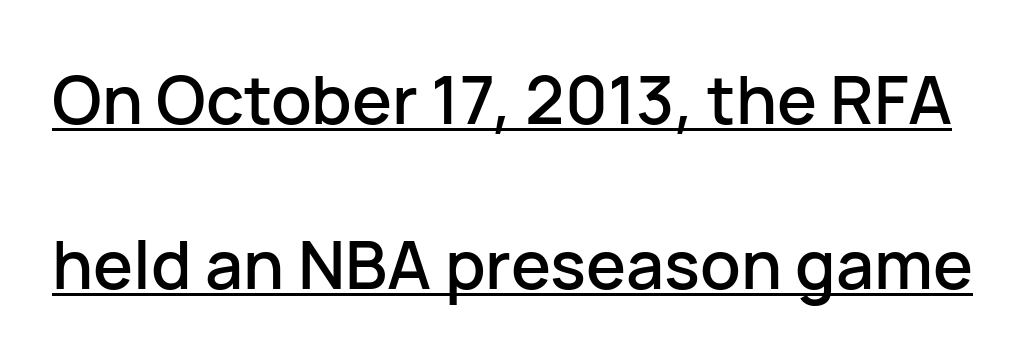
You could fit nearly another row in the gap between these rows. The letters advance in unequal steps, a hallmark of proportional type. Glyph-to-glyph distance matches everyday printed text. The text was rendered using a sans face with plain stroke endings. Glance below the letters and you will spot a drawn line.
